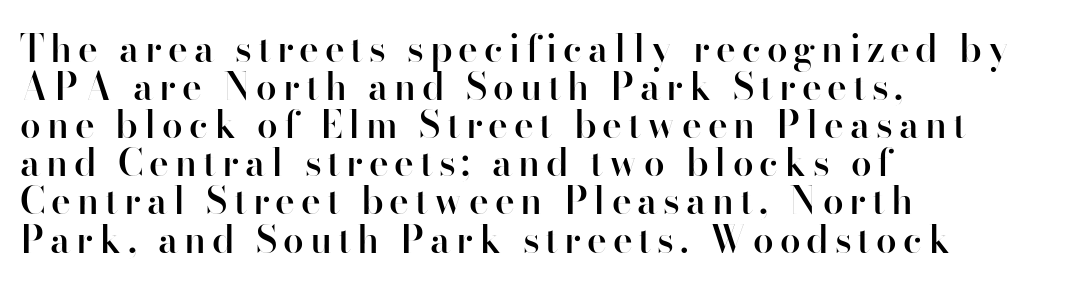
The image shows 37 px semibold sans-serif type, upright; set left-aligned, tight line spacing (1.03x), not underlined; high stroke contrast and a small x-height.
